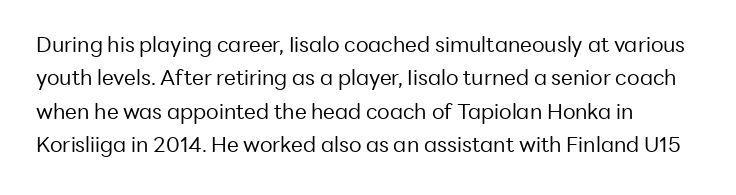
How would I describe the line gaps? Plain and ordinary. Weight: in the light-to-regular range. The type is set solid horizontally, with unmodified tracking. The lines are quadded left.
